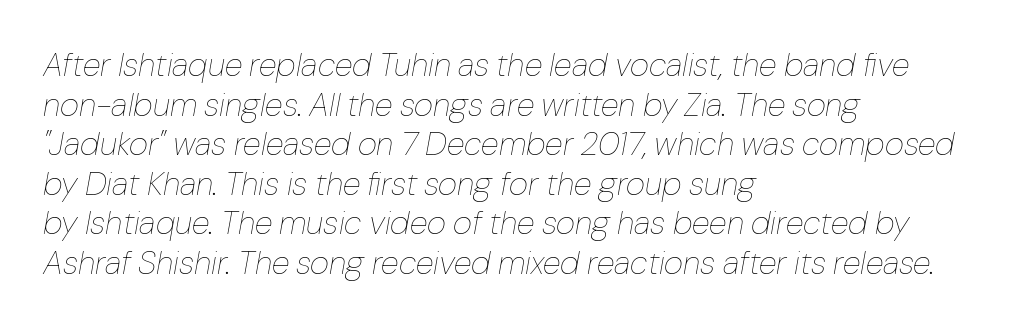
Q: Is the text bold? A: No.
Q: Is the text italic (slanted)? A: Yes, it leans right by about 10 degrees.
Q: Is the text underlined? A: No.
Q: How is the paragraph aligned? A: Left-aligned.
Q: Is the spacing between letters normal or unusually wide? A: Normal.
Q: Width (condensed, normal, or wide)? A: Normal.
Q: Stroke contrast? A: Low.
Q: x-height? A: Medium.
Q: Monospaced? A: No.
